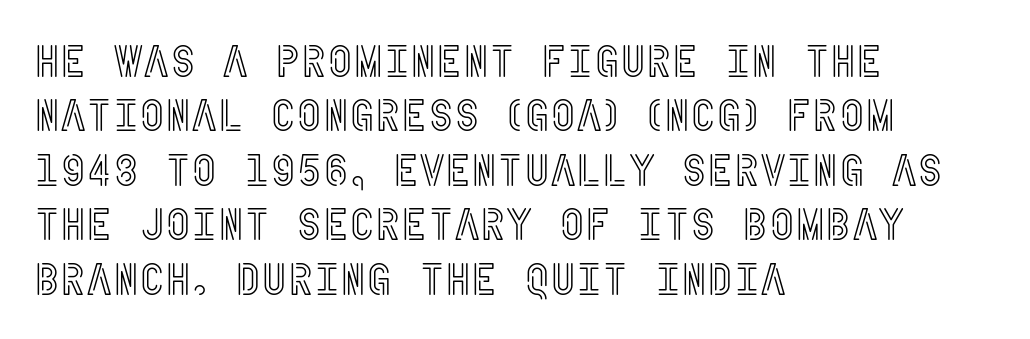
{"italic": "no", "width": "condensed", "x_height": "large", "underline": "no", "align": "left", "line_spacing_ratio": 1.21, "letter_spacing": "normal", "letter_spacing_em": 0.0, "glyph_px": 45}
